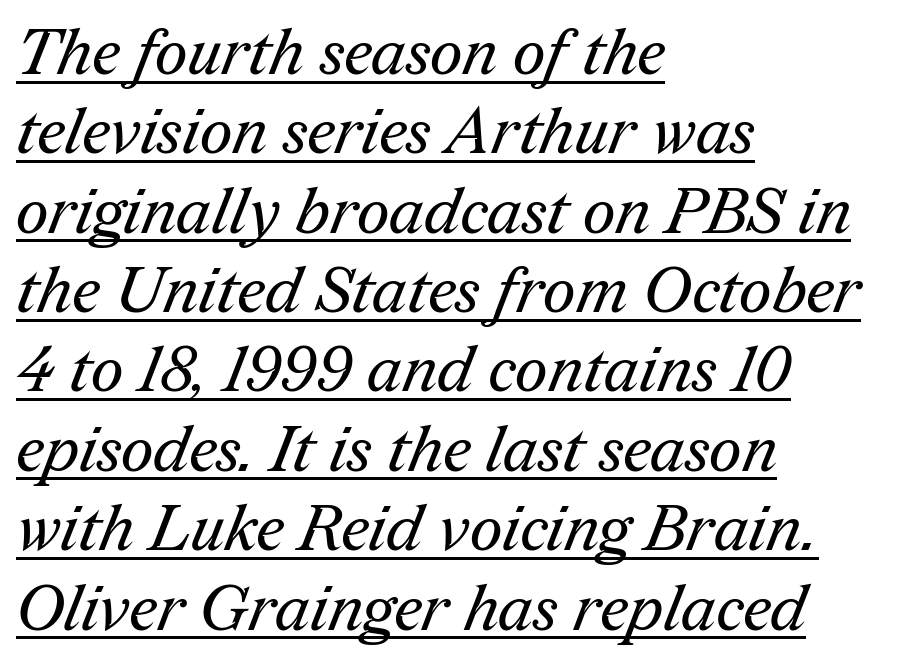
The image shows 64 px regular-weight serif type; set left-aligned, line spacing 1.24x, normal letter spacing, underlined; medium stroke contrast and a medium x-height.
